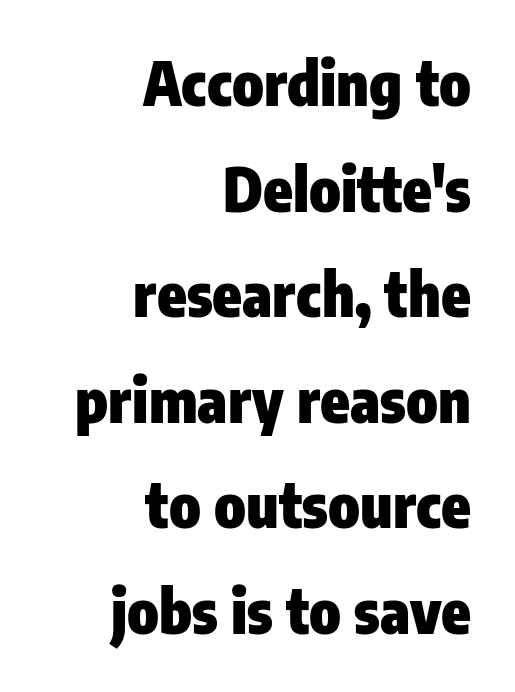
The line texture is even and compact thanks to regular tracking. The characters look thick and weighty, a clear bold. Every row of glyphs terminates at an identical x-position on the right. This is sans-serif lettering, the kind often seen on screens and signage.
